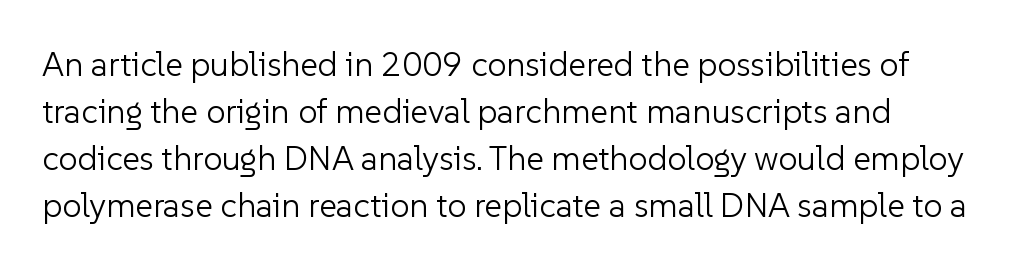
If you drew a line through each stem, it would be perfectly vertical. Compared with typical body copy, the letter spacing here is the same. Varying glyph widths throughout — classic text-font behaviour. The cut favours lightness, reaching ordinary text weight at its darkest. Classification — sans serif.
